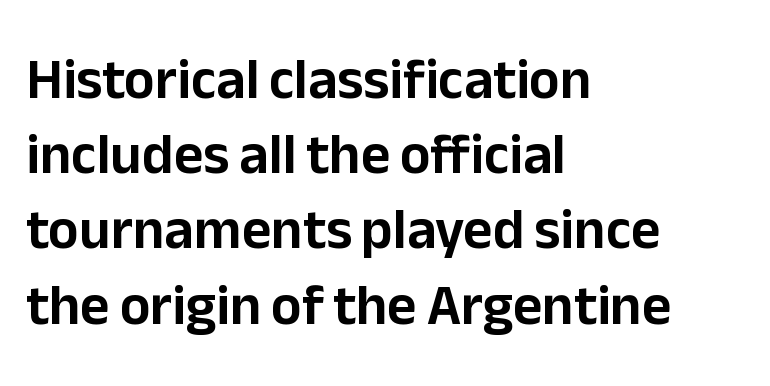
Q: Is the text italic (slanted)? A: No, it is upright.
Q: Is the typeface a serif or a sans-serif typeface? A: Sans-serif.
Q: Is the text underlined? A: No.
Q: How is the paragraph aligned? A: Left-aligned.
Q: Is the spacing between letters normal or unusually wide? A: Normal.
Q: Is the spacing between lines tight, normal or loose? A: Normal.
Q: Width (condensed, normal, or wide)? A: Normal.
Q: Stroke contrast? A: Low.
Q: x-height? A: Medium.
Q: Monospaced? A: No.
